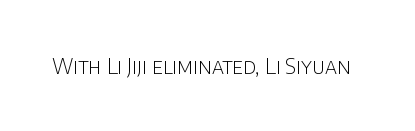
Q: Is the text bold? A: No.
Q: Is the text italic (slanted)? A: No, it is upright.
Q: Is the text underlined? A: No.
Q: Is the spacing between letters normal or unusually wide? A: Normal.
